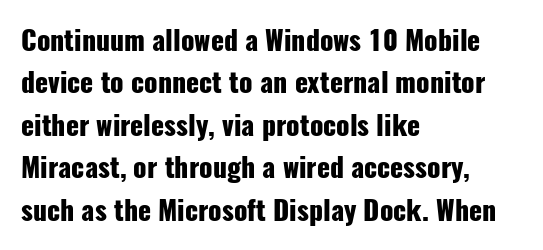
Q: Is the text bold? A: Yes.
Q: Is the text italic (slanted)? A: No, it is upright.
Q: Is the text underlined? A: No.
Q: How is the paragraph aligned? A: Left-aligned.
Q: Is the spacing between letters normal or unusually wide? A: Normal.
Q: Is the spacing between lines tight, normal or loose? A: Normal.
